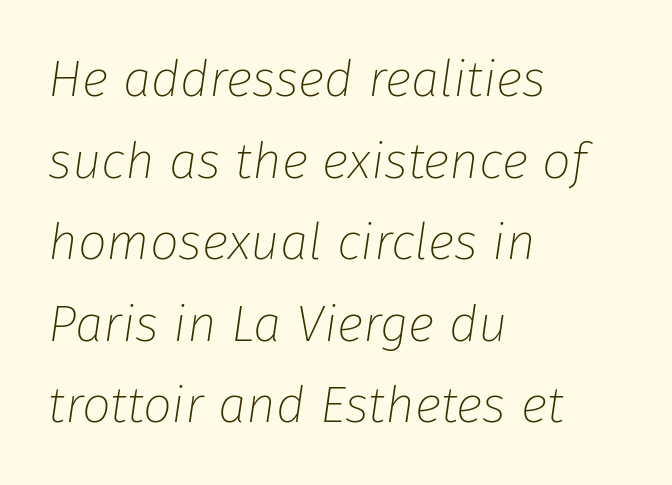
Q: Is the text bold? A: No.
Q: Is the text italic (slanted)? A: Yes, it leans right by about 8 degrees.
Q: Is the text underlined? A: No.
Q: How is the paragraph aligned? A: Left-aligned.
Q: Is the spacing between letters normal or unusually wide? A: Normal.
Q: Is the spacing between lines tight, normal or loose? A: Normal.
Q: Width (condensed, normal, or wide)? A: Normal.
Q: Stroke contrast? A: Low.
Q: x-height? A: Medium.
Q: Monospaced? A: No.
